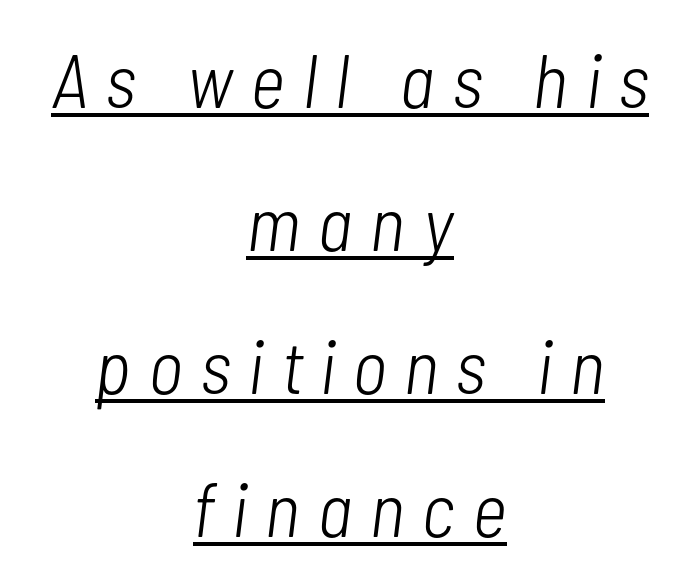
It's the slanting kind of type. The lettering is marked with a stroke running underneath it. Layout note: lines centered. No letter is thick-stroked: the sample isn't bold. Spacing between characters has been opened up far beyond the box default. Proportional: the letters do not fall into vertical columns.
